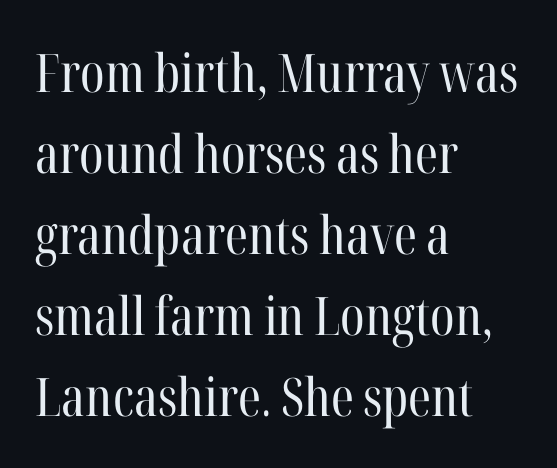
{"serif": "yes", "italic": "no", "bold": "no", "weight": "regular", "width": "condensed", "stroke_contrast": "high", "x_height": "medium", "monospaced": "no", "underline": "no", "align": "left", "line_spacing": "normal", "line_spacing_ratio": 1.53, "letter_spacing": "normal", "letter_spacing_em": 0.0, "glyph_px": 53}
